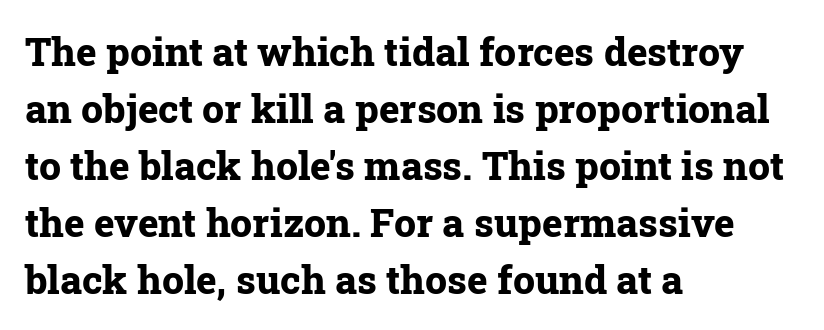
The image shows 39 px bold serif type, upright; set left-aligned, normal line spacing (1.46x), normal letter spacing, not underlined; low stroke contrast and a medium x-height.
